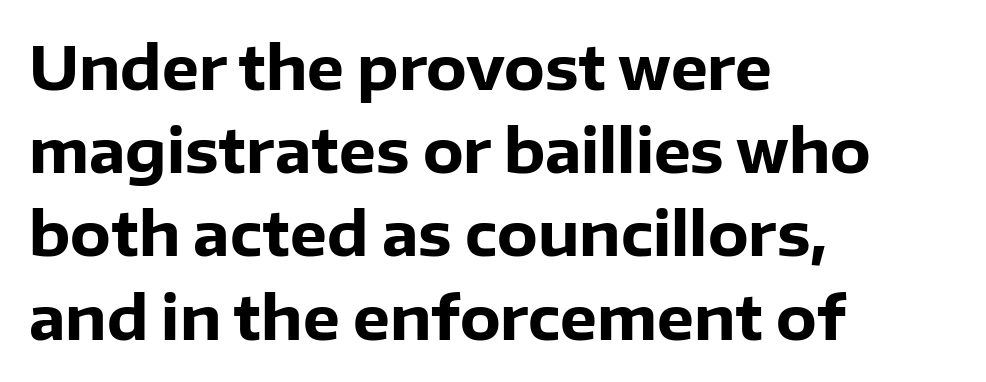
Left-aligned paragraph, ragged on the right. A dark, heavy texture on the line: the type is bold. The leading is moderate, giving the passage an even texture. The type is set solid horizontally, with unmodified tracking. Character widths vary here, with narrow letters taking less room than wide ones.
